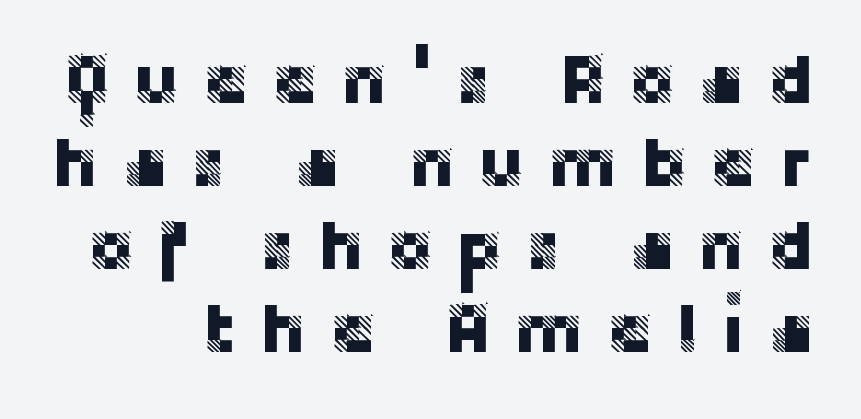
{"serif": "no", "italic": "no", "width": "normal", "stroke_contrast": "low", "x_height": "large", "monospaced": "no", "underline": "no", "line_spacing_ratio": 1.17, "letter_spacing": "wide", "letter_spacing_em": 0.31, "glyph_px": 71}
